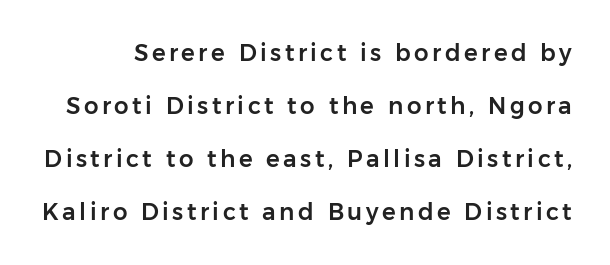
Upright lettering throughout. Bare-footed words on every line. If you measured baseline to baseline, you'd find a long distance.
